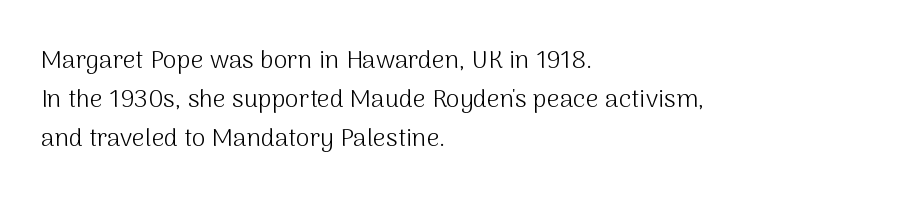
The image shows 25 px text type, upright; set left-aligned, normal line spacing (1.57x), normal letter spacing, not underlined.
